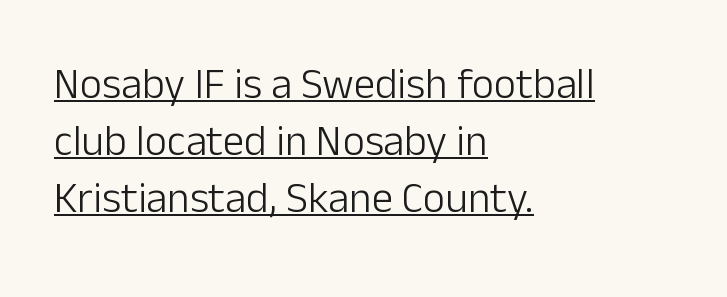
This sample is left-justified, so line endings fall wherever the words run out. The space between consecutive lines is moderate. In terms of letterspacing, this is plain default setting. Here the designer chose a conventional face with non-uniform glyph widths. The characters display no serif detailing; their extremities are plain. In terms of posture, this sample is upright.
